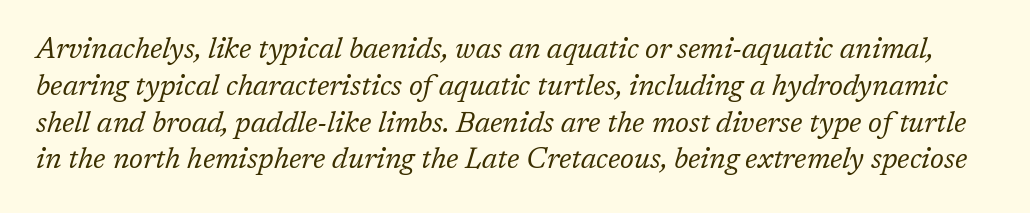
Q: Is the text bold? A: No.
Q: Is the text italic (slanted)? A: Yes, it leans right by about 17 degrees.
Q: Is the typeface a serif or a sans-serif typeface? A: Serif.
Q: Is the text underlined? A: No.
Q: Is the spacing between letters normal or unusually wide? A: Normal.
Q: Is the spacing between lines tight, normal or loose? A: Normal.
Q: Width (condensed, normal, or wide)? A: Normal.
Q: Stroke contrast? A: Low.
Q: x-height? A: Medium.
Q: Monospaced? A: No.
